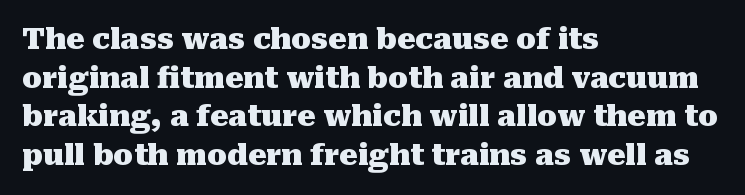
The passage shown is typeset with a serif family. The lettering stays uniformly vertical, giving the passage a roman look. These lines are rendered in a variable-pitch font. Honestly, the row spacing looks completely unremarkable. The rag falls on the right side of this text block.
